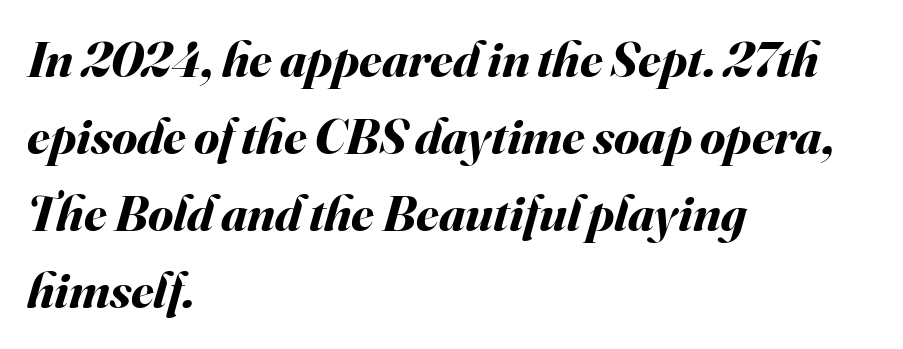
Q: Is the text bold? A: Yes.
Q: Is the text italic (slanted)? A: Yes, it leans right by about 16 degrees.
Q: Is the text underlined? A: No.
Q: How is the paragraph aligned? A: Left-aligned.
Q: Is the spacing between letters normal or unusually wide? A: Normal.
Q: Is the spacing between lines tight, normal or loose? A: Normal.
Q: Width (condensed, normal, or wide)? A: Normal.
Q: Stroke contrast? A: Medium.
Q: x-height? A: Small.
Q: Monospaced? A: No.
